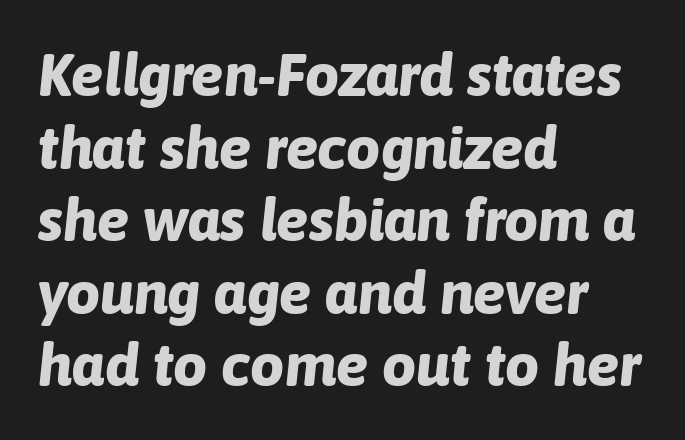
The image shows 60 px bold type, italic (leaning right); set left-aligned, line spacing 1.21x, normal letter spacing, not underlined; low stroke contrast and a medium x-height.
